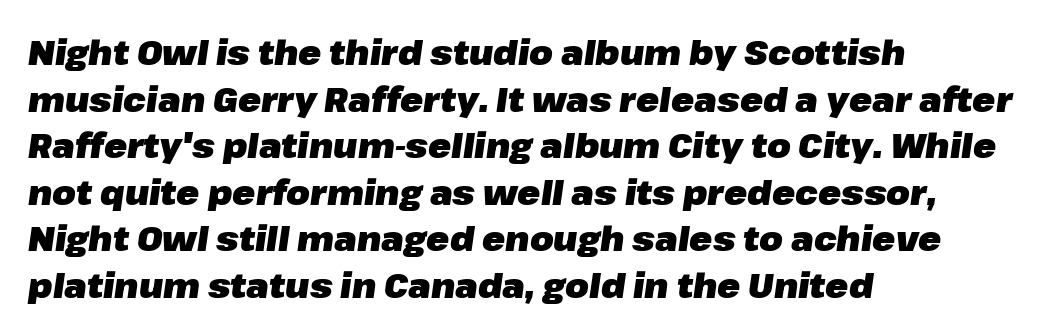
{"italic": "yes", "lean": "right", "slant_degrees": 8, "bold": "yes", "weight": "heavy", "width": "normal", "stroke_contrast": "low", "x_height": "medium", "monospaced": "no", "underline": "no", "align": "left", "line_spacing": "normal", "line_spacing_ratio": 1.37, "letter_spacing": "normal", "letter_spacing_em": 0.0, "glyph_px": 34}
